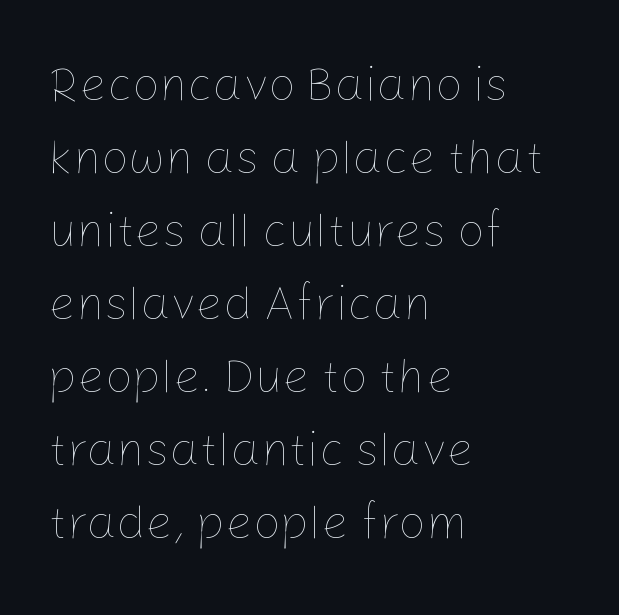
Q: Is the text bold? A: No.
Q: Is the text italic (slanted)? A: No, it is upright.
Q: Is the text underlined? A: No.
Q: How is the paragraph aligned? A: Left-aligned.
Q: Is the spacing between letters normal or unusually wide? A: Normal.
Q: Is the spacing between lines tight, normal or loose? A: Normal.
Q: Width (condensed, normal, or wide)? A: Normal.
Q: Stroke contrast? A: Low.
Q: x-height? A: Medium.
Q: Monospaced? A: No.
